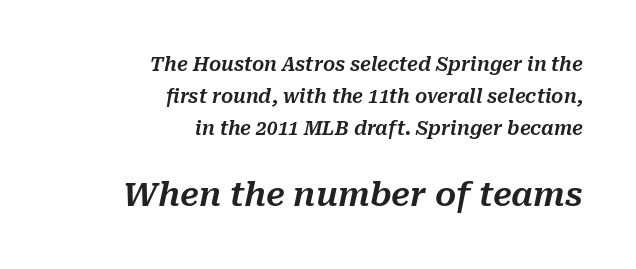
Check the space under the baseline: it is left empty. Character widths vary here, with narrow letters taking less room than wide ones. Reading down the block, your eye finds every line finishing at a fixed right position. The following chunk of copy outweighs the initial chunk in type size.
